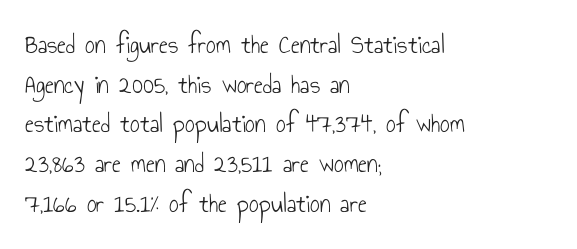
Q: Is the text bold? A: No.
Q: Is the text italic (slanted)? A: No, it is upright.
Q: Is the text underlined? A: No.
Q: How is the paragraph aligned? A: Left-aligned.
Q: Is the spacing between letters normal or unusually wide? A: Normal.
Q: Is the spacing between lines tight, normal or loose? A: Normal.
